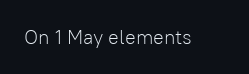
The image shows 20 px text type, upright; set normal letter spacing, not underlined.
